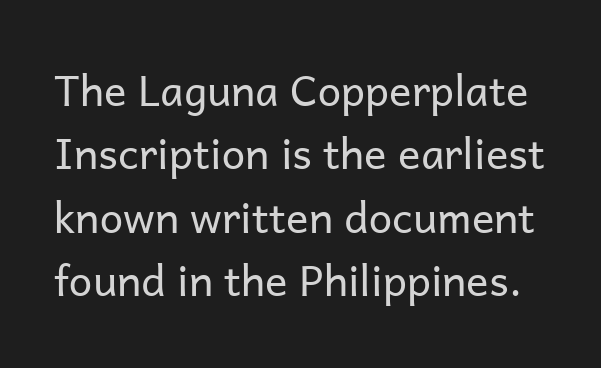
Q: Is the text bold? A: No.
Q: Is the text italic (slanted)? A: No, it is upright.
Q: Is the typeface a serif or a sans-serif typeface? A: Sans-serif.
Q: Is the text underlined? A: No.
Q: Is the spacing between letters normal or unusually wide? A: Normal.
Q: Is the spacing between lines tight, normal or loose? A: Normal.
Q: Width (condensed, normal, or wide)? A: Normal.
Q: Stroke contrast? A: Low.
Q: x-height? A: Medium.
Q: Monospaced? A: No.
